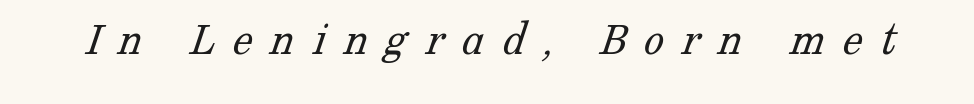
The image shows 50 px light serif type; set unusually wide letter spacing (+0.36 em), not underlined; low stroke contrast and a medium x-height.
